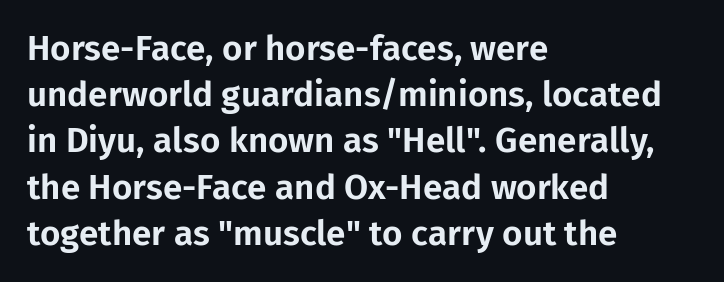
No extra tracking has been applied to these lines. Each letter's strokes conclude bluntly, with no projecting serifs. Any mark beneath the type? The region is blank. Looks like regular typesetting: each glyph gets only the width it needs. Short and long lines alike share a common starting point at left. In terms of posture, this sample is upright.
